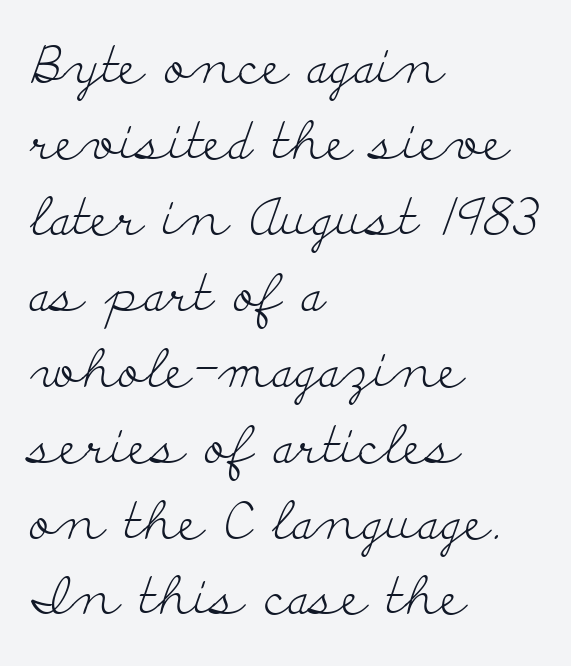
Q: Is the text bold? A: No.
Q: Is the text italic (slanted)? A: Yes.
Q: Is the typeface a serif or a sans-serif typeface? A: Serif.
Q: Is the text underlined? A: No.
Q: How is the paragraph aligned? A: Left-aligned.
Q: Is the spacing between letters normal or unusually wide? A: Normal.
Q: Is the spacing between lines tight, normal or loose? A: Normal.
Q: Width (condensed, normal, or wide)? A: Wide.
Q: Stroke contrast? A: Low.
Q: x-height? A: Small.
Q: Monospaced? A: No.
